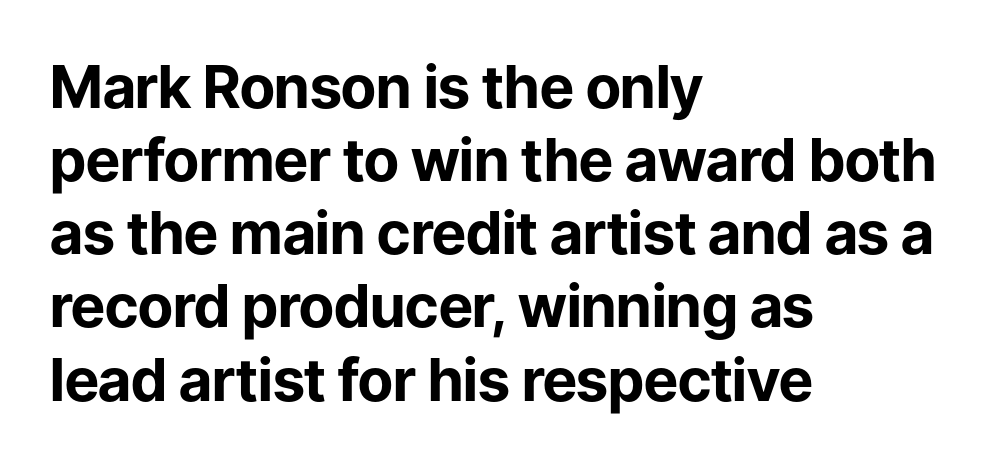
The zone under the glyphs is completely vacant. The font's upright variant was chosen for this text. The paragraph shown leans on its left margin. Unlike a traditional serif, this face leaves its strokes unadorned.
